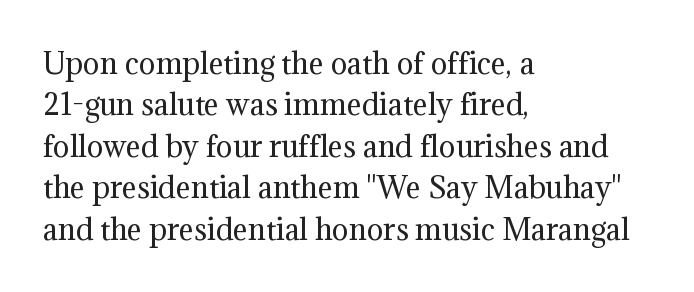
{"serif": "yes", "italic": "no", "bold": "no", "weight": "regular", "width": "normal", "stroke_contrast": "medium", "x_height": "medium", "monospaced": "no", "underline": "no", "align": "left", "line_spacing": "normal", "line_spacing_ratio": 1.48, "letter_spacing": "normal", "letter_spacing_em": 0.0, "glyph_px": 28}
